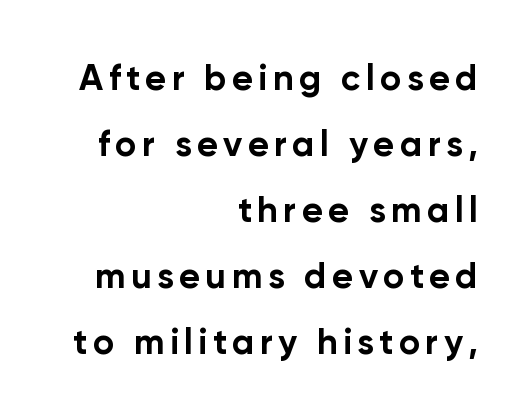
Q: Is the text bold? A: Yes.
Q: Is the text italic (slanted)? A: No, it is upright.
Q: Is the typeface a serif or a sans-serif typeface? A: Sans-serif.
Q: Is the text underlined? A: No.
Q: How is the paragraph aligned? A: Right-aligned.
Q: Width (condensed, normal, or wide)? A: Normal.
Q: Stroke contrast? A: Low.
Q: x-height? A: Medium.
Q: Monospaced? A: No.
